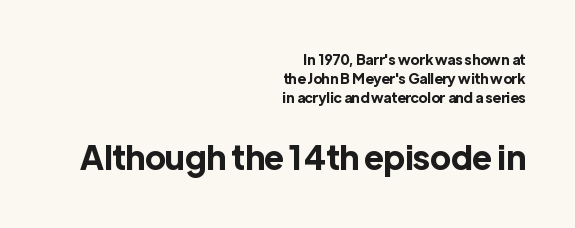
Q: Is the text bold? A: Yes.
Q: Is the text italic (slanted)? A: No, it is upright.
Q: Is the typeface a serif or a sans-serif typeface? A: Sans-serif.
Q: Is the text underlined? A: No.
Q: How is the paragraph aligned? A: Right-aligned.
Q: Is the spacing between letters normal or unusually wide? A: Normal.
Q: Is the spacing between lines tight, normal or loose? A: Normal.
Q: Which block of text is set in a larger size, the first (top) or the second (bottom)? A: The second (bottom) one.
Q: Width (condensed, normal, or wide)? A: Normal.
Q: x-height? A: Medium.
Q: Monospaced? A: No.
